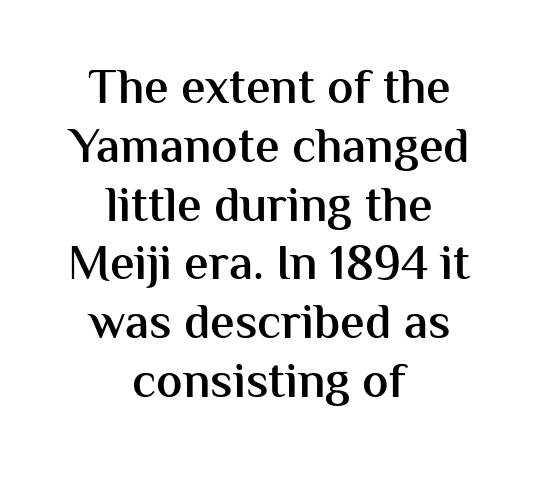
The image shows 49 px semibold sans-serif type, upright; set centered, line spacing 1.2x, normal letter spacing, not underlined; medium stroke contrast and a medium x-height.
